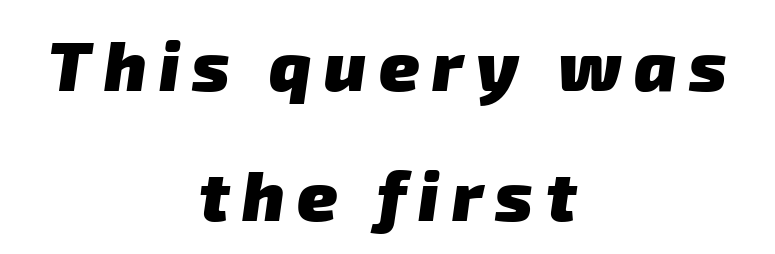
{"serif": "no", "bold": "yes", "weight": "heavy", "width": "normal", "stroke_contrast": "low", "x_height": "medium", "monospaced": "no", "underline": "no", "align": "center", "line_spacing_ratio": 1.88, "glyph_px": 69}
